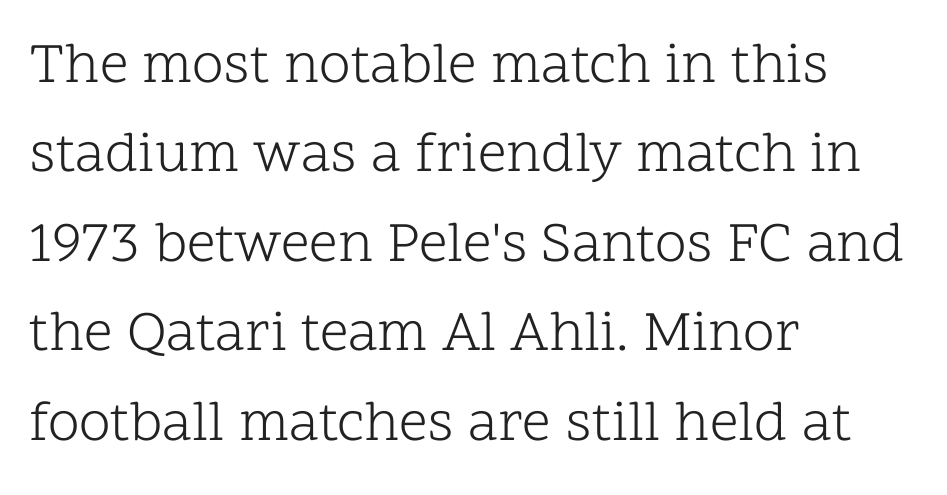
The image shows 57 px light serif type, upright; set left-aligned, normal line spacing (1.57x), normal letter spacing, not underlined; low stroke contrast and a medium x-height.
